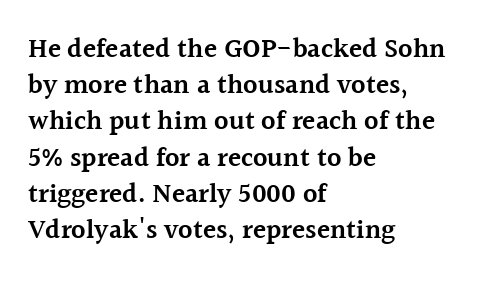
Nobody touched the tracking dial on this one. Its strokes are somewhat broadened, the hallmark of semibold type. Reading down the column, the eye jumps a familiar distance to each next line. Decoration check: the copy has no underline. The paragraph has a hard left edge and a soft right edge. Does the lettering tilt? It doesn't — this is upright.
